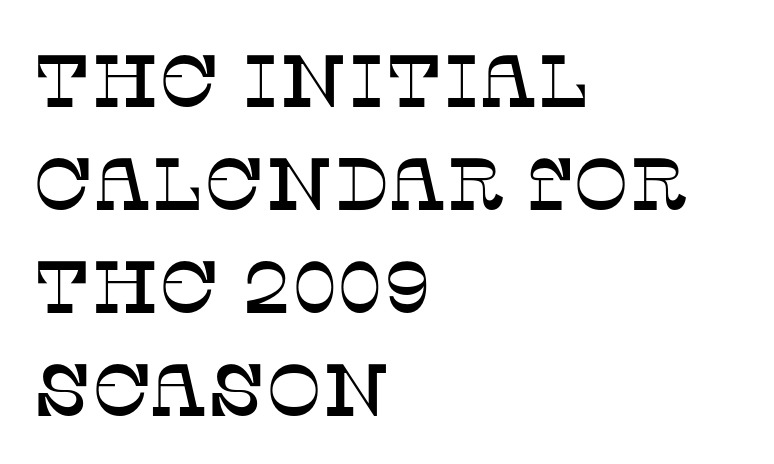
Q: Is the text italic (slanted)? A: No, it is upright.
Q: Is the typeface a serif or a sans-serif typeface? A: Serif.
Q: Is the text underlined? A: No.
Q: How is the paragraph aligned? A: Left-aligned.
Q: Is the spacing between letters normal or unusually wide? A: Normal.
Q: Is the spacing between lines tight, normal or loose? A: Normal.
Q: Width (condensed, normal, or wide)? A: Normal.
Q: Stroke contrast? A: Low.
Q: x-height? A: Large.
Q: Monospaced? A: No.
